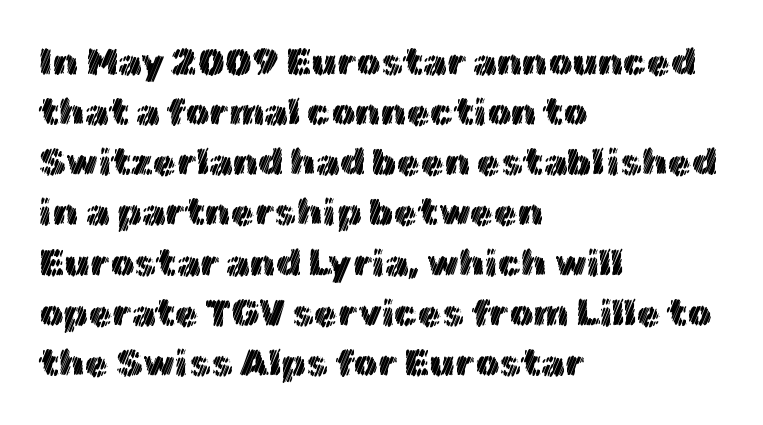
Bare-footed words on every line. Character widths vary here, with narrow letters taking less room than wide ones. Evenly set lines give the paragraph a standard silhouette. Nothing unusual about the tracking: characters are spaced as the font intends. This sample is left-justified, so line endings fall wherever the words run out. The axis of the letterforms is exactly vertical.
